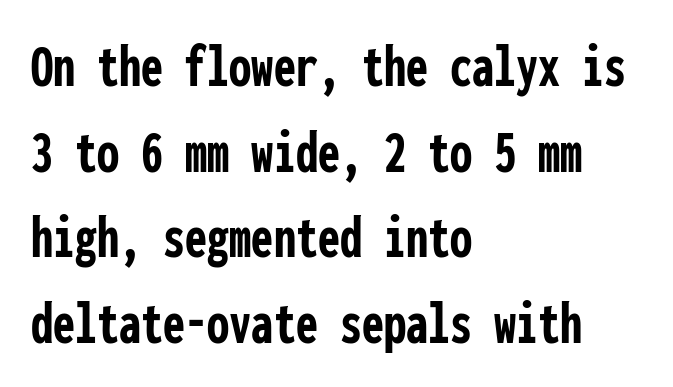
{"serif": "no", "italic": "no", "bold": "yes", "weight": "semibold", "width": "condensed", "stroke_contrast": "low", "x_height": "medium", "monospaced": "yes", "underline": "no", "align": "left", "line_spacing": "normal", "line_spacing_ratio": 1.36, "letter_spacing": "normal", "letter_spacing_em": 0.0, "glyph_px": 63}
